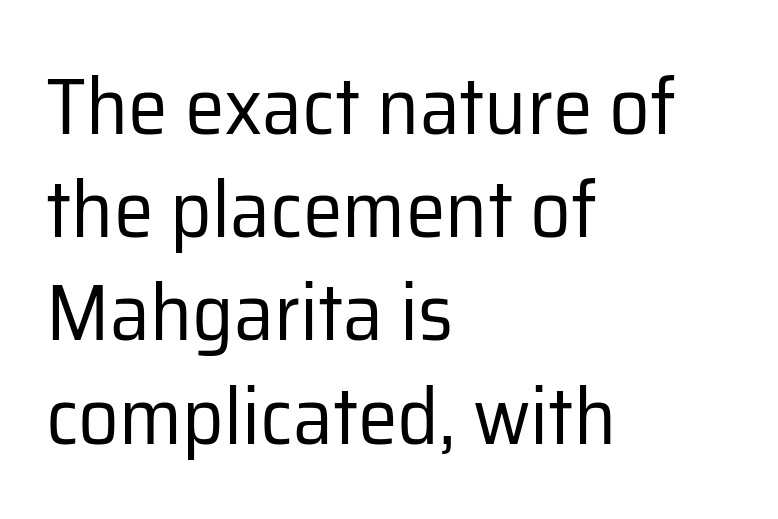
Examine the stroke ends and you'll find no serifs. In terms of posture, this sample is upright. Check the space under the baseline: it is left empty. Line beginnings align vertically; line endings do not. The typeface has the unassuming heft of standard copy or less.
